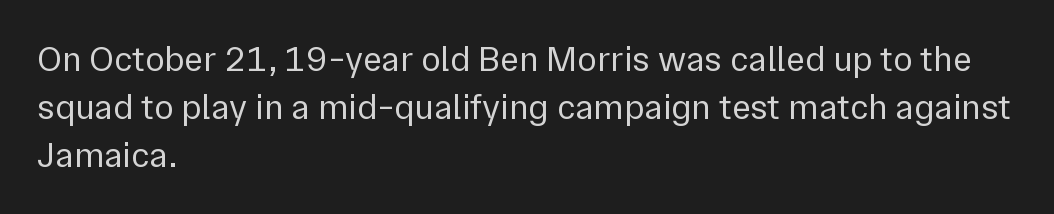
Q: Is the text bold? A: No.
Q: Is the text italic (slanted)? A: No, it is upright.
Q: Is the typeface a serif or a sans-serif typeface? A: Sans-serif.
Q: Is the text underlined? A: No.
Q: How is the paragraph aligned? A: Left-aligned.
Q: Is the spacing between letters normal or unusually wide? A: Normal.
Q: Is the spacing between lines tight, normal or loose? A: Normal.
Q: Width (condensed, normal, or wide)? A: Normal.
Q: Stroke contrast? A: Low.
Q: x-height? A: Medium.
Q: Monospaced? A: No.
